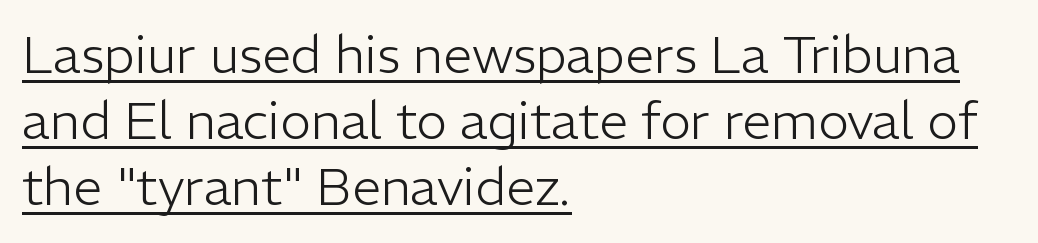
The leading is moderate, giving the passage an even texture. Does the copy run flush right? No — it runs flush left. Tracking value appears to be zero — textbook default spacing. Note the varied advance widths — an 'i' is clearly narrower than an 'm'.
